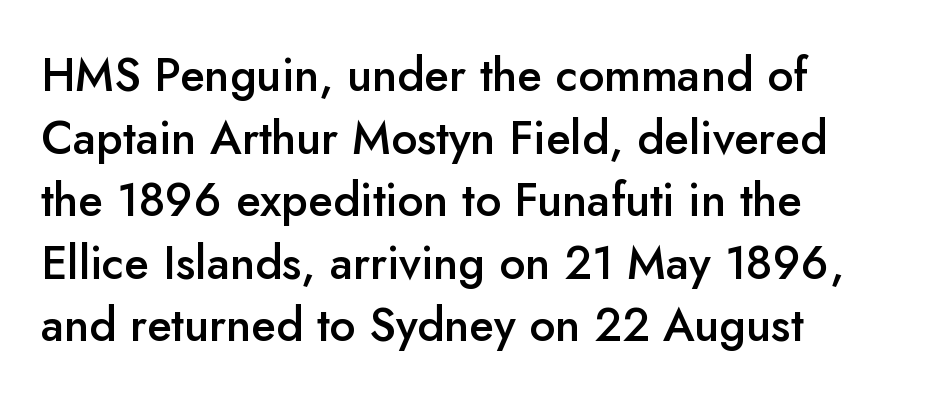
The paragraph shown leans on its left margin. Here the designer chose a conventional face with non-uniform glyph widths. Italic? Not at all — the glyphs are vertical. Stroke terminals: plain, sans-serif.
